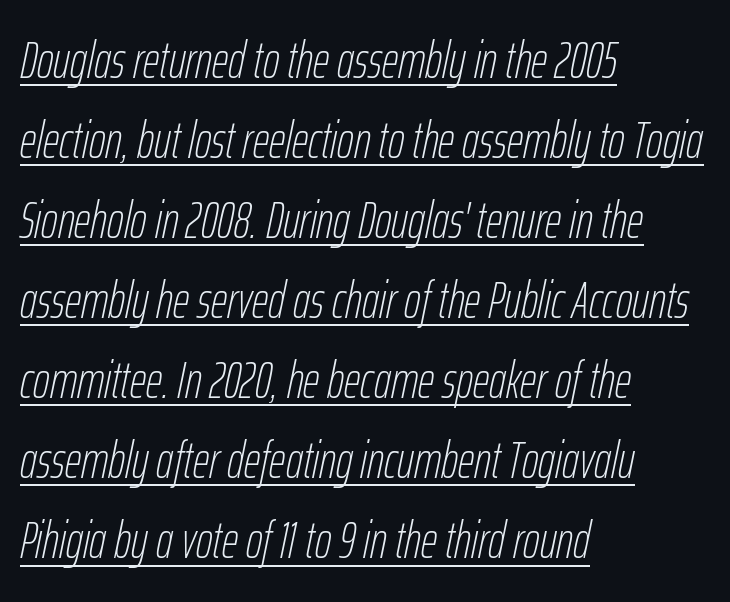
Would a proofreader flag this as italicized? Yes. This rendering uses left alignment, leaving the right contour irregular. Between one letter and the next there's only the usual sliver of space. Proportional: the letters do not fall into vertical columns.
